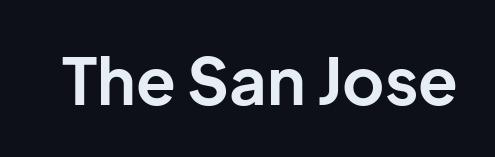
Q: Is the text bold? A: Yes.
Q: Is the text italic (slanted)? A: No, it is upright.
Q: Is the typeface a serif or a sans-serif typeface? A: Sans-serif.
Q: Is the text underlined? A: No.
Q: Is the spacing between letters normal or unusually wide? A: Normal.
Q: Width (condensed, normal, or wide)? A: Normal.
Q: Stroke contrast? A: Low.
Q: x-height? A: Medium.
Q: Monospaced? A: No.
